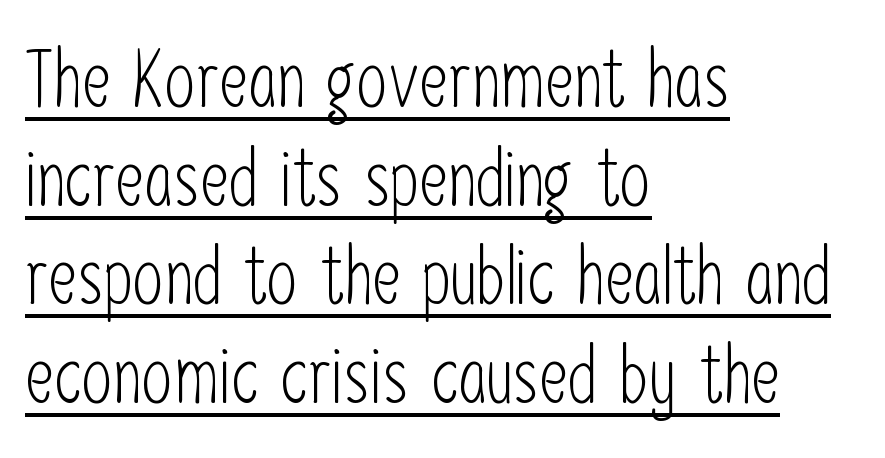
Q: Is the text bold? A: No.
Q: Is the text italic (slanted)? A: No, it is upright.
Q: Is the typeface a serif or a sans-serif typeface? A: Sans-serif.
Q: Is the text underlined? A: Yes.
Q: How is the paragraph aligned? A: Left-aligned.
Q: Is the spacing between letters normal or unusually wide? A: Normal.
Q: Is the spacing between lines tight, normal or loose? A: Normal.
Q: Width (condensed, normal, or wide)? A: Condensed.
Q: Stroke contrast? A: Low.
Q: x-height? A: Medium.
Q: Monospaced? A: No.
